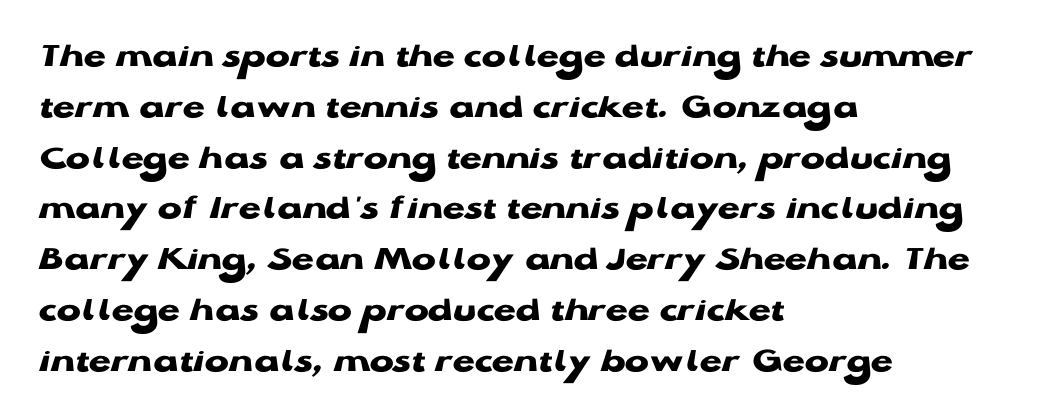
{"serif": "no", "italic": "no", "bold": "yes", "weight": "heavy", "width": "wide", "stroke_contrast": "low", "x_height": "medium", "monospaced": "no", "underline": "no", "align": "left", "line_spacing": "normal", "line_spacing_ratio": 1.41, "letter_spacing": "normal", "letter_spacing_em": 0.0, "glyph_px": 36}
